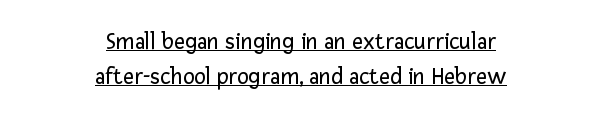
{"italic": "no", "bold": "no", "underline": "yes", "align": "center", "line_spacing": "normal", "line_spacing_ratio": 1.47, "letter_spacing": "normal", "letter_spacing_em": 0.0, "glyph_px": 24}
